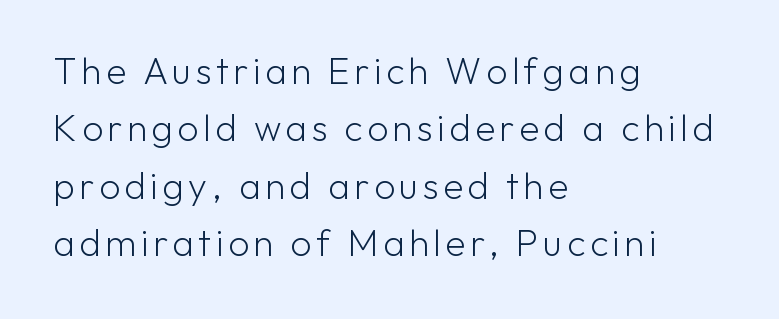
Each letter keeps its own natural width here, so spacing adapts to shape. Only glyphs here, with clear space below each row. The strokes carry an ordinary text weight at most. Style check: upright. Letterform terminals end flat and unadorned throughout the passage. Each line starts at the same left margin while the right side varies.
